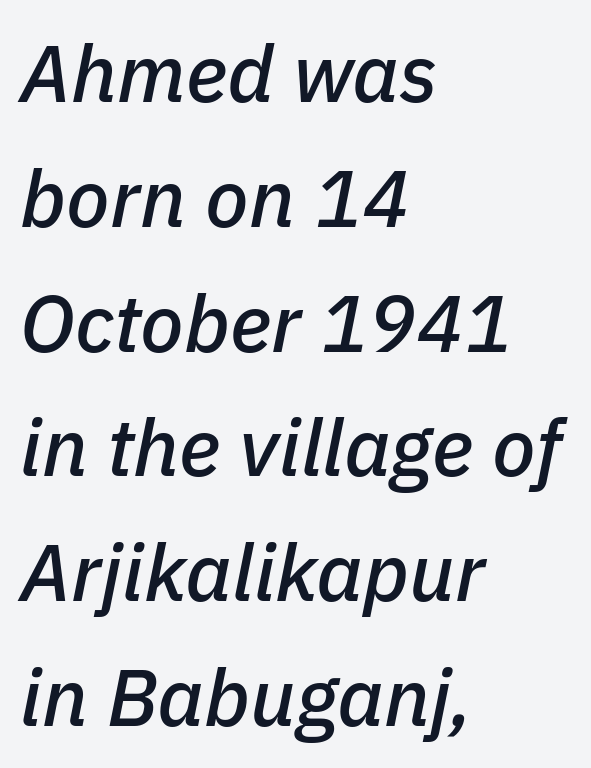
{"italic": "yes", "lean": "right", "slant_degrees": 11, "width": "normal", "stroke_contrast": "low", "x_height": "medium", "monospaced": "no", "underline": "no", "align": "left", "line_spacing": "normal", "line_spacing_ratio": 1.56, "letter_spacing": "normal", "letter_spacing_em": 0.0, "glyph_px": 80}
